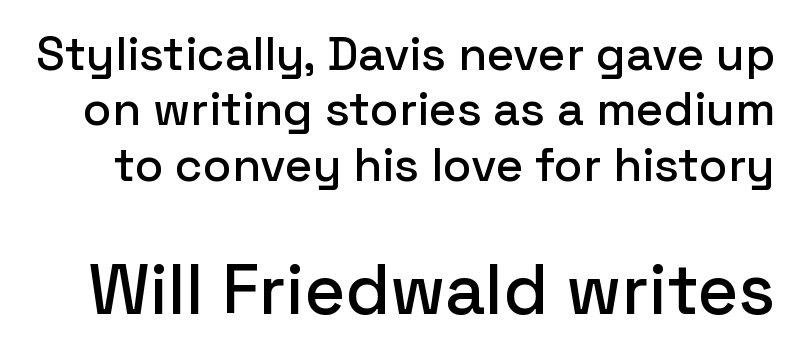
{"serif": "no", "italic": "no", "width": "normal", "stroke_contrast": "low", "x_height": "medium", "monospaced": "no", "underline": "no", "line_spacing_ratio": 1.18, "letter_spacing": "normal", "letter_spacing_em": 0.0, "larger_block": "second", "size_ratio": 1.49, "glyph_px": 70}
